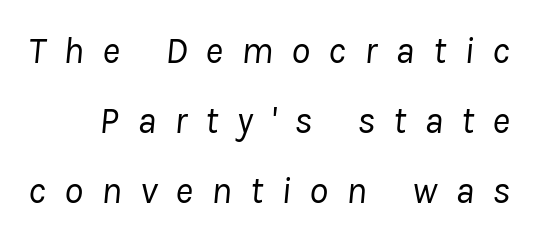
When letters slant like this, we call the style italic. The rendering inserts visible extra space after every character. Weight: regular or lighter. Here the designer chose a conventional face with non-uniform glyph widths. The strip under each line holds only bare page.
